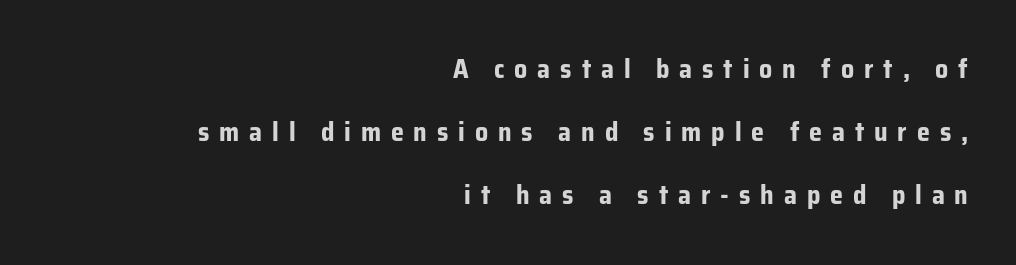
Q: Is the text bold? A: Yes.
Q: Is the text italic (slanted)? A: No, it is upright.
Q: Is the text underlined? A: No.
Q: How is the paragraph aligned? A: Right-aligned.
Q: Is the spacing between letters normal or unusually wide? A: Unusually wide.
Q: Is the spacing between lines tight, normal or loose? A: Loose.
